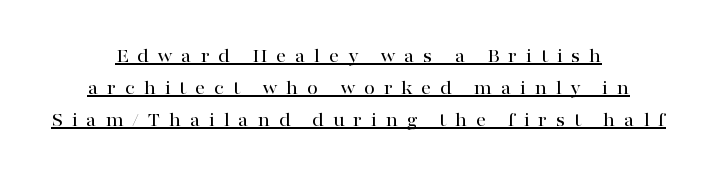
Q: Is the text italic (slanted)? A: No, it is upright.
Q: Is the text underlined? A: Yes.
Q: How is the paragraph aligned? A: Centered.
Q: Is the spacing between letters normal or unusually wide? A: Unusually wide.
Q: Is the spacing between lines tight, normal or loose? A: Normal.
